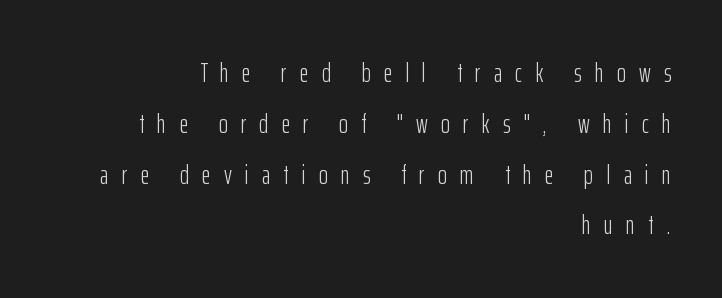
Q: Is the text bold? A: No.
Q: Is the text italic (slanted)? A: No, it is upright.
Q: Is the text underlined? A: No.
Q: How is the paragraph aligned? A: Right-aligned.
Q: Is the spacing between letters normal or unusually wide? A: Unusually wide.
